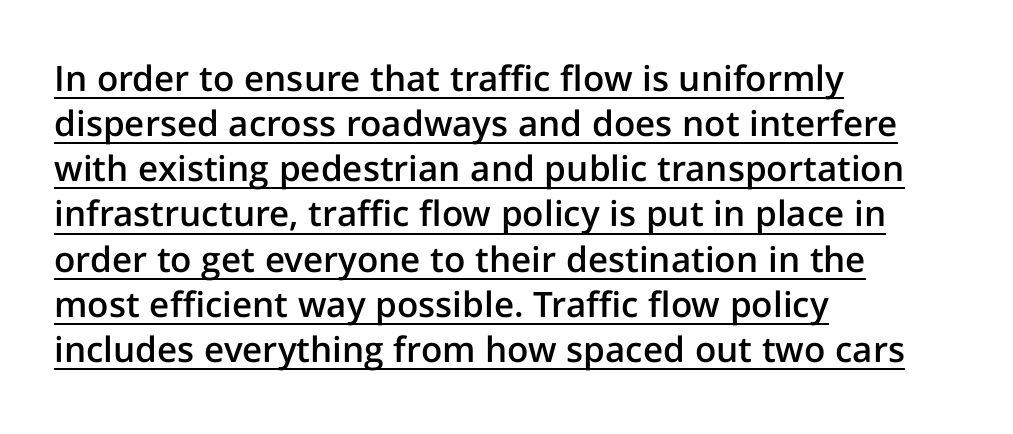
The image shows 35 px semibold sans-serif type, upright; set left-aligned, normal line spacing (1.29x), normal letter spacing, underlined; low stroke contrast and a medium x-height.
